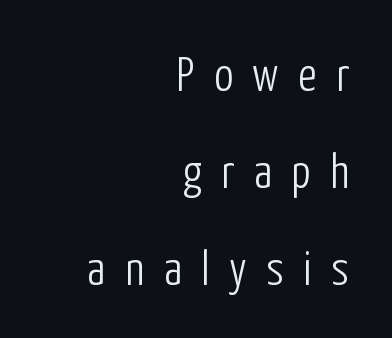
Q: Is the text bold? A: No.
Q: Is the text italic (slanted)? A: No, it is upright.
Q: Is the typeface a serif or a sans-serif typeface? A: Sans-serif.
Q: Is the text underlined? A: No.
Q: How is the paragraph aligned? A: Right-aligned.
Q: Is the spacing between letters normal or unusually wide? A: Unusually wide.
Q: Is the spacing between lines tight, normal or loose? A: Loose.
Q: Width (condensed, normal, or wide)? A: Condensed.
Q: Stroke contrast? A: Low.
Q: x-height? A: Medium.
Q: Monospaced? A: No.
